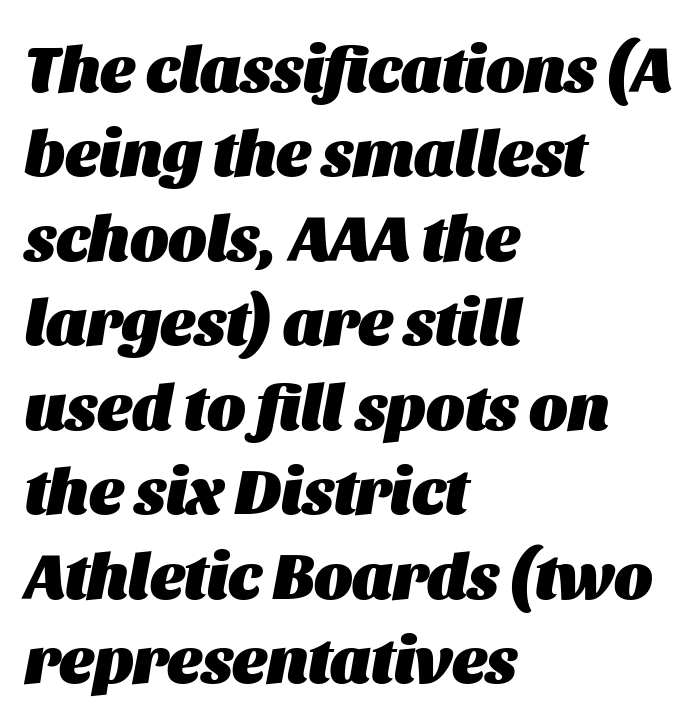
The image shows 65 px heavy type, italic (leaning right); set left-aligned, normal line spacing (1.3x), normal letter spacing, not underlined; medium stroke contrast and a large x-height.
